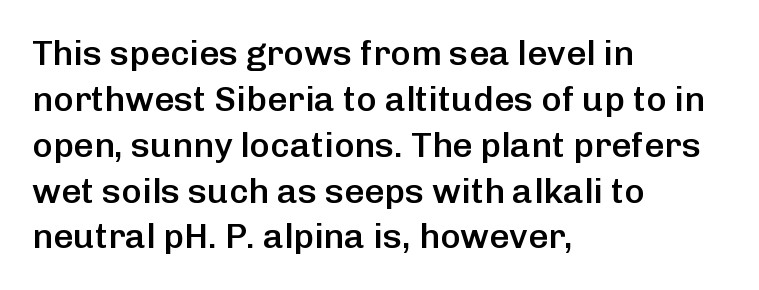
{"serif": "no", "italic": "no", "bold": "semi", "weight": "semibold", "width": "normal", "stroke_contrast": "low", "x_height": "medium", "monospaced": "no", "underline": "no", "align": "left", "line_spacing": "normal", "line_spacing_ratio": 1.31, "letter_spacing": "normal", "letter_spacing_em": 0.0, "glyph_px": 35}
